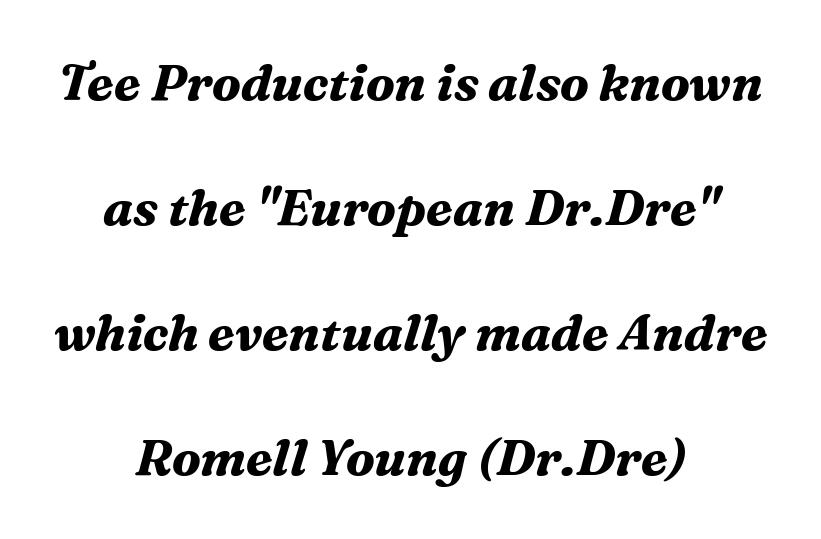
Q: Is the text bold? A: Yes.
Q: Is the text italic (slanted)? A: Yes, it leans right by about 16 degrees.
Q: Is the typeface a serif or a sans-serif typeface? A: Serif.
Q: Is the text underlined? A: No.
Q: How is the paragraph aligned? A: Centered.
Q: Is the spacing between letters normal or unusually wide? A: Normal.
Q: Is the spacing between lines tight, normal or loose? A: Loose.
Q: Width (condensed, normal, or wide)? A: Normal.
Q: Stroke contrast? A: Medium.
Q: x-height? A: Medium.
Q: Monospaced? A: No.
